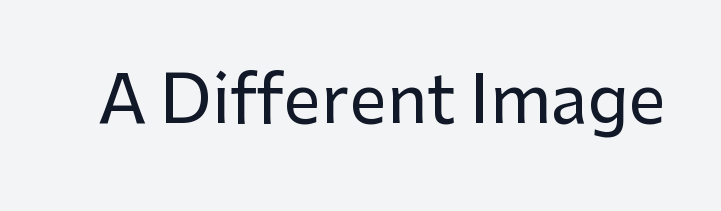
The face used here is rendered with its standard letterfit. Varying glyph widths throughout — classic text-font behaviour. Glance below the letters and you will spot only blank space. Vertical strokes here are truly vertical. A typesetter would label this face a sans.
